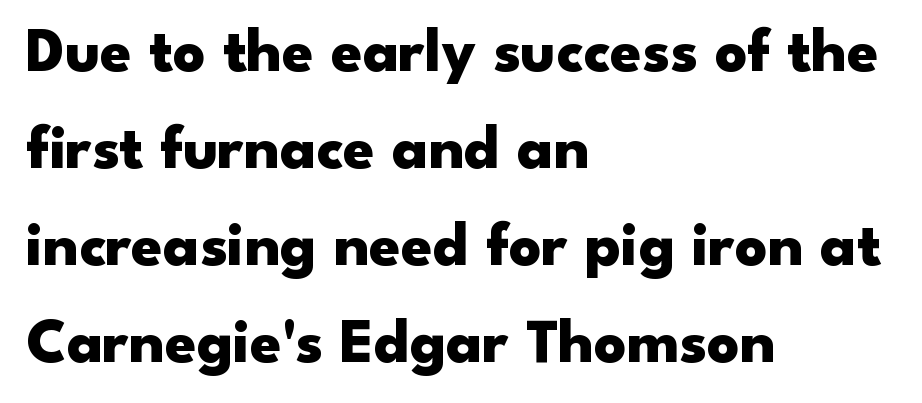
How heavy is the stroke? Heavy — this is a bold. Quick note: underline off. These lines are rendered in a variable-pitch font. Type style note: lacks serifs. The rag falls on the right side of this text block. If you drew a line through each stem, it would be perfectly vertical.
